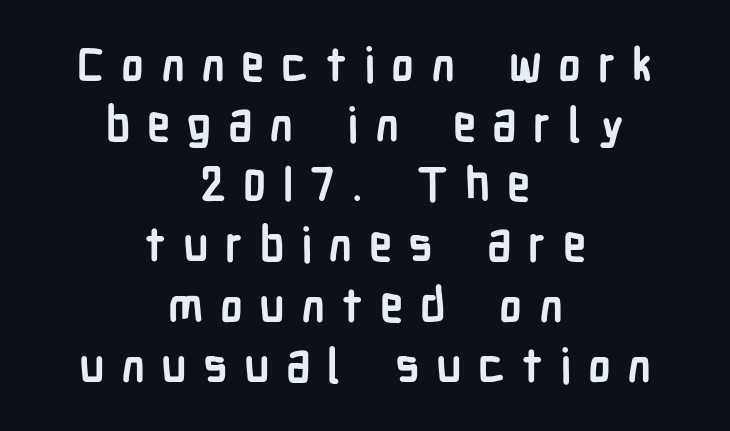
What's the leading like? Ordinary, nothing unusual. Classification — sans serif. Has an underline been added? It has not. Observe the wide spacing: letters keep a clear distance from each other.
